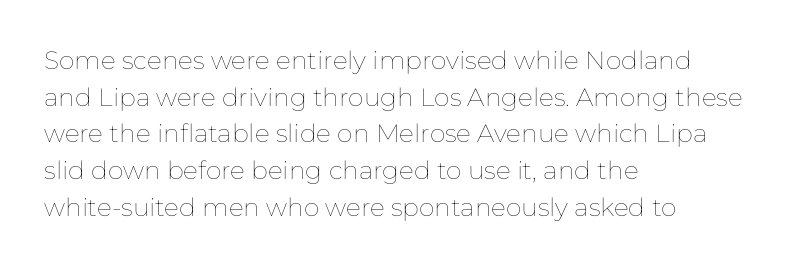
Q: Is the text bold? A: No.
Q: Is the text italic (slanted)? A: No, it is upright.
Q: Is the text underlined? A: No.
Q: How is the paragraph aligned? A: Left-aligned.
Q: Is the spacing between letters normal or unusually wide? A: Normal.
Q: Is the spacing between lines tight, normal or loose? A: Normal.
